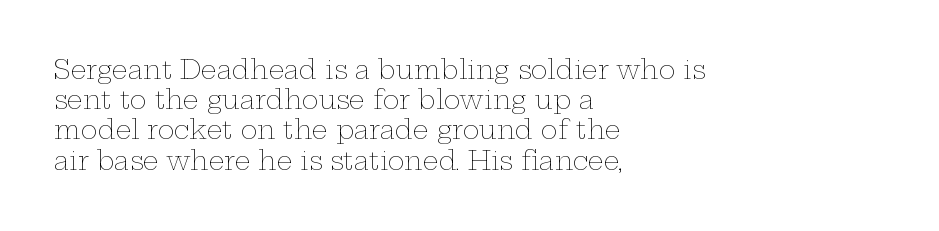
{"italic": "no", "bold": "no", "underline": "no", "align": "left", "line_spacing_ratio": 1.21, "letter_spacing": "normal", "letter_spacing_em": 0.0, "glyph_px": 25}
